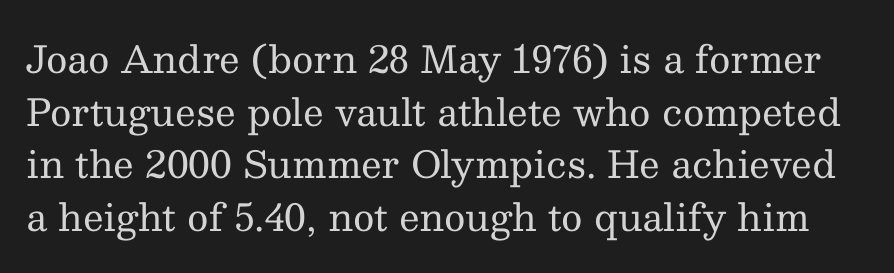
The text was rendered using a seriffed face with decorative stroke endings. Each row of text sits above clean, open space. Short note: letters normally spaced. What's the leading like? Ordinary, nothing unusual.
